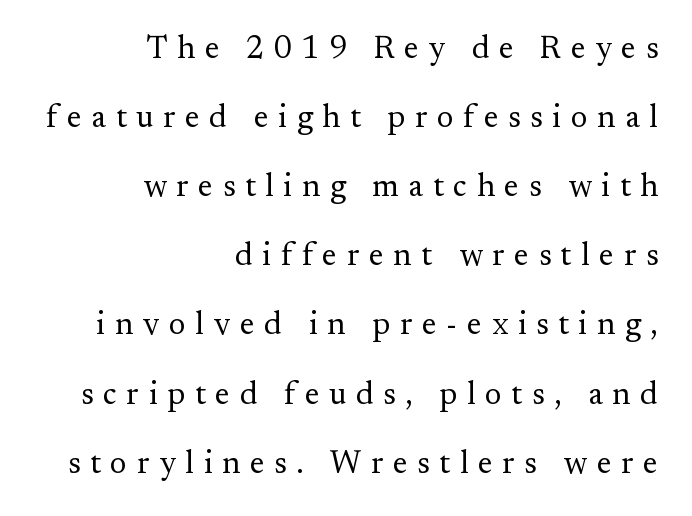
Q: Is the text bold? A: No.
Q: Is the text italic (slanted)? A: No, it is upright.
Q: Is the typeface a serif or a sans-serif typeface? A: Serif.
Q: Is the text underlined? A: No.
Q: How is the paragraph aligned? A: Right-aligned.
Q: Is the spacing between letters normal or unusually wide? A: Unusually wide.
Q: Is the spacing between lines tight, normal or loose? A: Loose.
Q: Width (condensed, normal, or wide)? A: Normal.
Q: Stroke contrast? A: Medium.
Q: x-height? A: Small.
Q: Monospaced? A: No.
